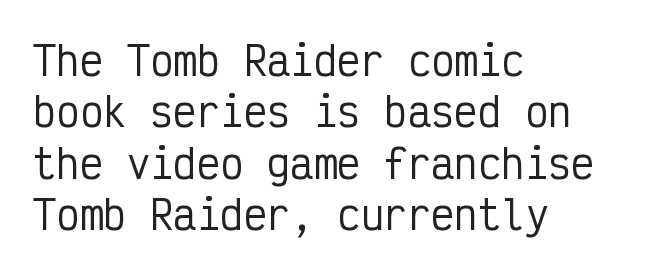
The font's upright variant was chosen for this text. Interline gaps are of average width in this sample. Is this a fixed-width face? Yes — each glyph sits in an identical cell. Plain, unruled lines of type. Is the letter spacing exaggerated? No — it looks like the ordinary default. Casual observation: everything's shoved over to the left.
